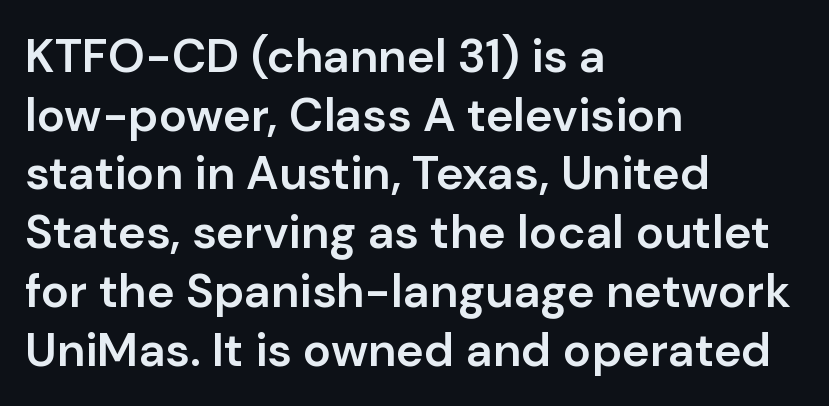
If you drew a line through each stem, it would be perfectly vertical. The glyphs have the mass of a demibold cut, below bold. Decoration check: the copy has no underline. A typesetter would call this proportional, since set widths differ per character.
